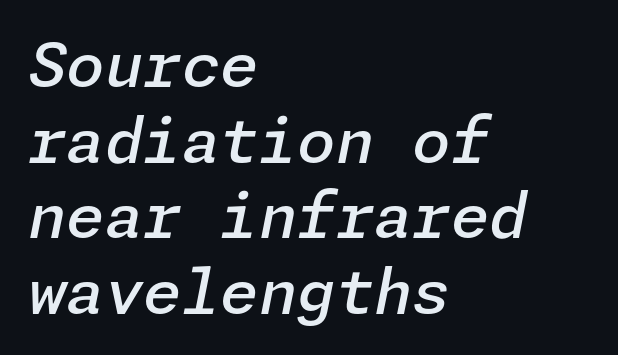
{"italic": "yes", "lean": "right", "slant_degrees": 11, "bold": "semi", "weight": "semibold", "width": "normal", "stroke_contrast": "low", "x_height": "medium", "underline": "no", "align": "left", "line_spacing_ratio": 1.22, "letter_spacing": "normal", "letter_spacing_em": 0.0, "glyph_px": 62}
